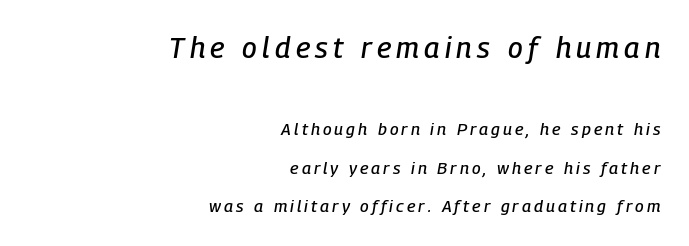
Q: Is the text italic (slanted)? A: Yes, it leans right by about 9 degrees.
Q: Is the text underlined? A: No.
Q: How is the paragraph aligned? A: Right-aligned.
Q: Is the spacing between lines tight, normal or loose? A: Loose.
Q: Which block of text is set in a larger size, the first (top) or the second (bottom)? A: The first (top) one.
Q: Width (condensed, normal, or wide)? A: Condensed.
Q: Stroke contrast? A: Low.
Q: x-height? A: Medium.
Q: Monospaced? A: No.
